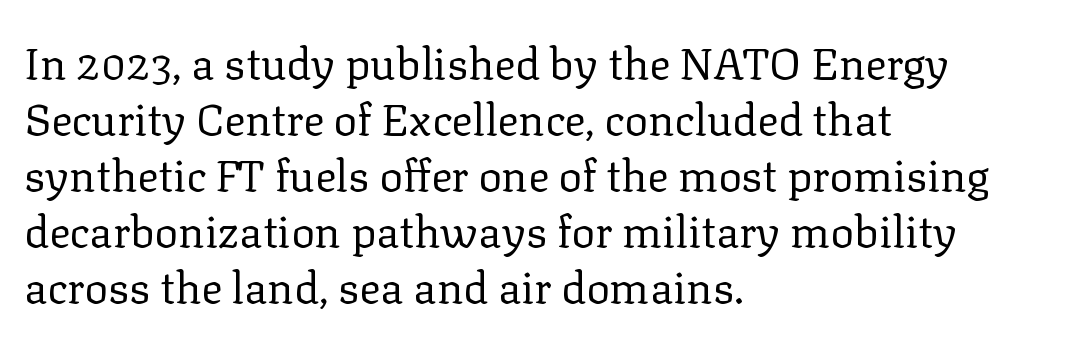
Note the varied advance widths — an 'i' is clearly narrower than an 'm'. Honestly, the letter spacing is just normal — you wouldn't notice it. The passage shown is not bold in any degree. All the whitespace from short lines collects on the right. Serifs: yes, visible at the terminals of the letterforms.
